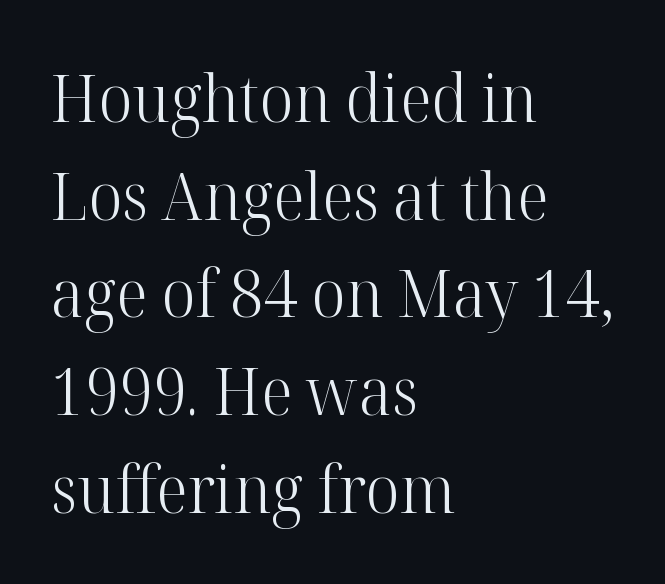
Q: Is the text bold? A: No.
Q: Is the text italic (slanted)? A: No, it is upright.
Q: Is the typeface a serif or a sans-serif typeface? A: Serif.
Q: Is the text underlined? A: No.
Q: How is the paragraph aligned? A: Left-aligned.
Q: Is the spacing between letters normal or unusually wide? A: Normal.
Q: Is the spacing between lines tight, normal or loose? A: Normal.
Q: Width (condensed, normal, or wide)? A: Normal.
Q: Stroke contrast? A: High.
Q: x-height? A: Medium.
Q: Monospaced? A: No.
